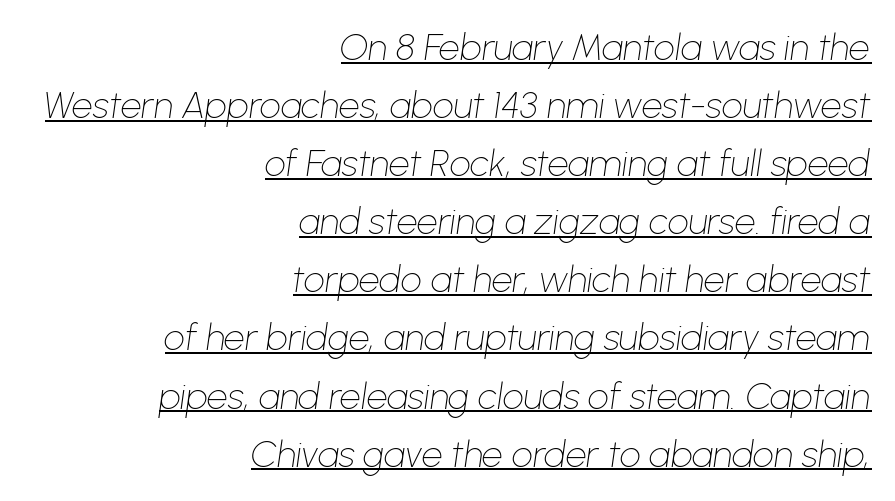
Each stroke keeps to a modest, everyday thickness or less. In terms of letterspacing, this is plain default setting. One glance says typical: line gaps are just what's usual. Glance below the letters and you will spot a drawn line. These lines are rendered in a variable-pitch font.
